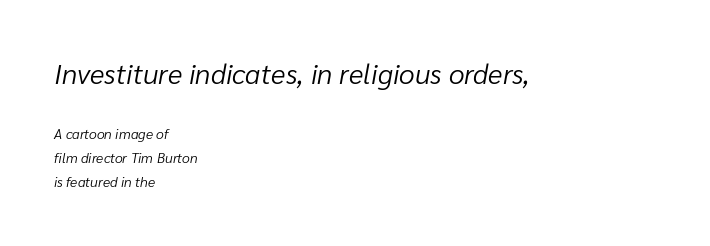
The image shows 28 px light type, italic (leaning right); set left-aligned, line spacing 1.71x, normal letter spacing, not underlined; the first (top) block is 2.0x larger; low stroke contrast and a medium x-height.
